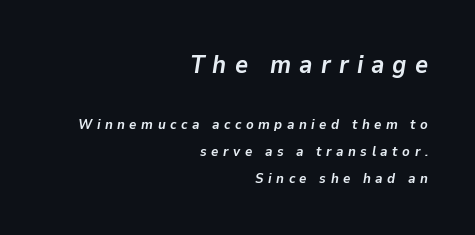
{"italic": "yes", "lean": "right", "slant_degrees": 9, "bold": "yes", "underline": "no", "align": "right", "line_spacing": "loose", "line_spacing_ratio": 1.9, "letter_spacing": "wide", "letter_spacing_em": 0.32, "larger_block": "first", "size_ratio": 1.79, "glyph_px": 25}
